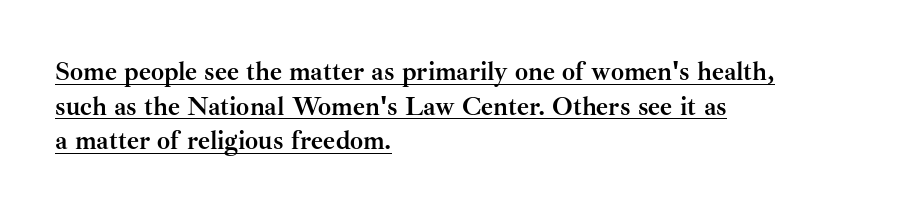
The image shows 26 px bold type, upright; set left-aligned, normal line spacing (1.33x), normal letter spacing, underlined.
